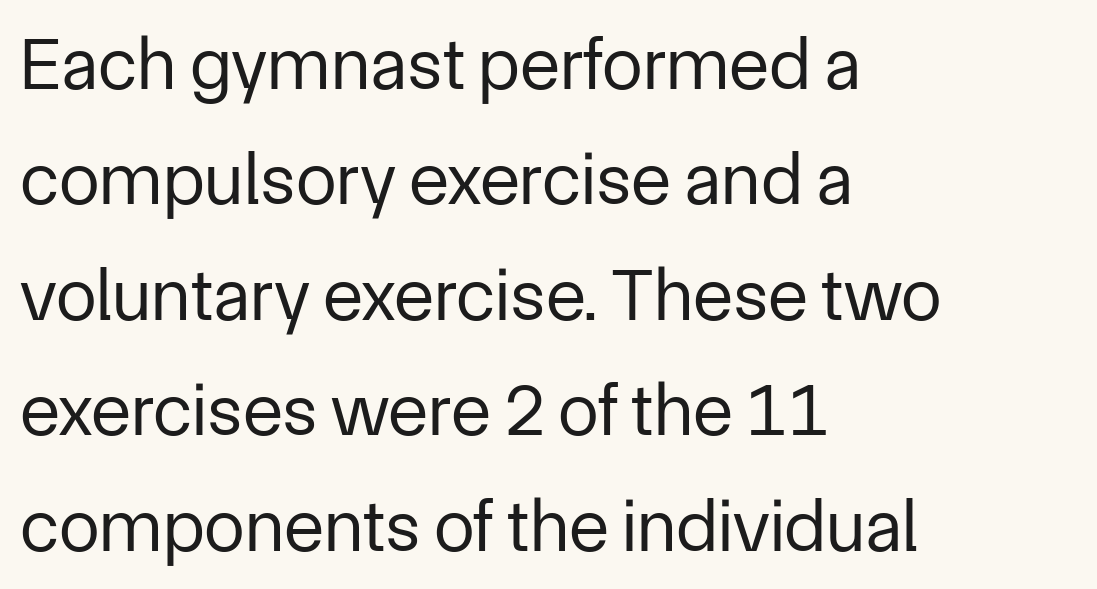
Q: Is the text bold? A: No.
Q: Is the text italic (slanted)? A: No, it is upright.
Q: Is the typeface a serif or a sans-serif typeface? A: Sans-serif.
Q: Is the text underlined? A: No.
Q: How is the paragraph aligned? A: Left-aligned.
Q: Is the spacing between letters normal or unusually wide? A: Normal.
Q: Is the spacing between lines tight, normal or loose? A: Normal.
Q: Width (condensed, normal, or wide)? A: Normal.
Q: Stroke contrast? A: Low.
Q: x-height? A: Medium.
Q: Monospaced? A: No.
